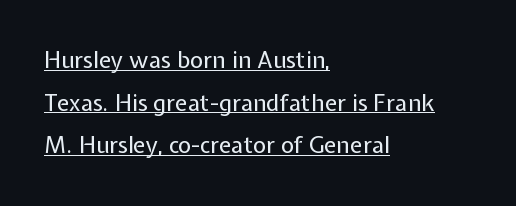
Q: Is the text bold? A: No.
Q: Is the text italic (slanted)? A: No, it is upright.
Q: Is the text underlined? A: Yes.
Q: How is the paragraph aligned? A: Left-aligned.
Q: Is the spacing between letters normal or unusually wide? A: Normal.
